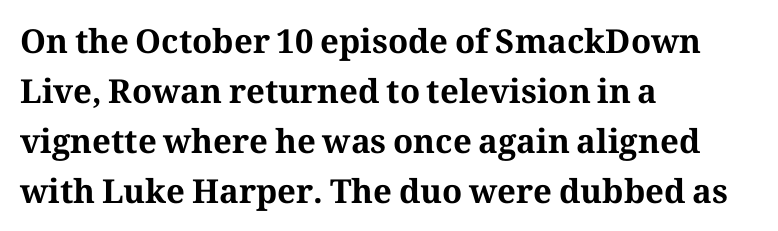
{"serif": "yes", "italic": "no", "bold": "yes", "weight": "bold", "width": "normal", "stroke_contrast": "medium", "x_height": "medium", "monospaced": "no", "underline": "no", "align": "left", "line_spacing": "normal", "line_spacing_ratio": 1.52, "letter_spacing": "normal", "letter_spacing_em": 0.0, "glyph_px": 33}
